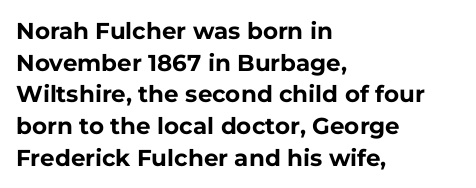
The image shows 23 px bold type, upright; set left-aligned, normal line spacing (1.38x), normal letter spacing, not underlined.
